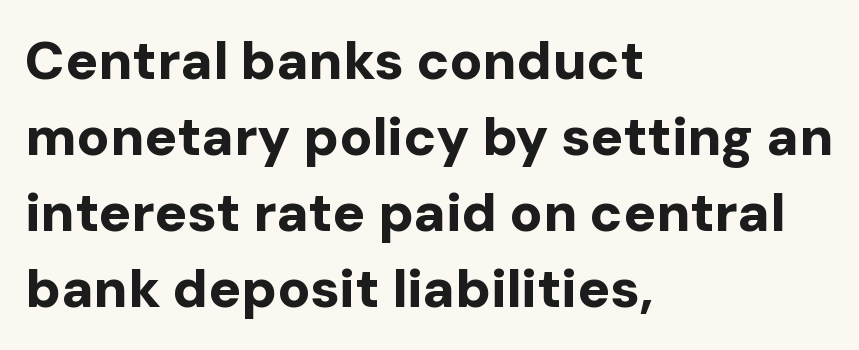
The sample has been set heavy, in full bold. A sans-serif font was chosen for this passage. Posture: vertical. A normal amount of white space separates one row of letters from the next. Decoration check: the copy has no underline.
